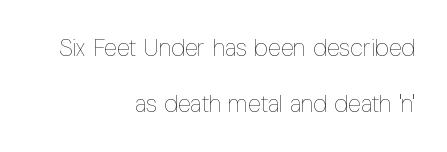
Tracking value appears to be zero — textbook default spacing. This reads as an unemphasized weight, regular at the heaviest. If you drew a ruler down the right edge, every line would touch it. The axis of the letterforms is exactly vertical. The zone under the glyphs is completely vacant. In terms of leading, this rendering errs on the spacious side.
